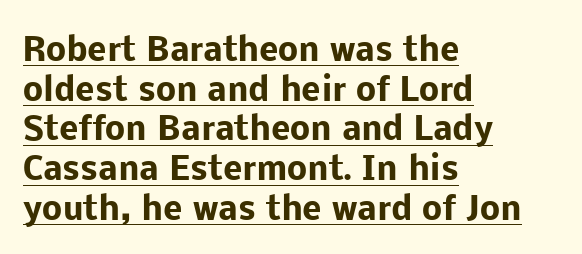
{"serif": "no", "italic": "no", "bold": "yes", "weight": "heavy", "width": "normal", "stroke_contrast": "low", "x_height": "medium", "monospaced": "no", "underline": "yes", "align": "left", "line_spacing_ratio": 1.24, "letter_spacing": "normal", "letter_spacing_em": 0.0, "glyph_px": 32}
